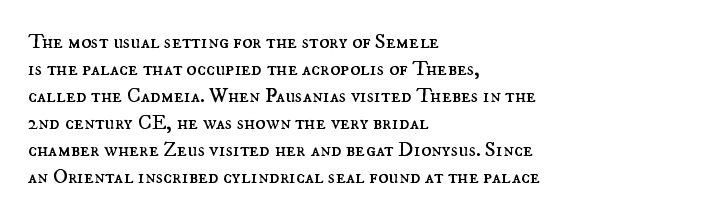
{"italic": "no", "bold": "no", "underline": "no", "align": "left", "line_spacing": "normal", "line_spacing_ratio": 1.29, "letter_spacing": "normal", "letter_spacing_em": 0.0, "glyph_px": 21}
